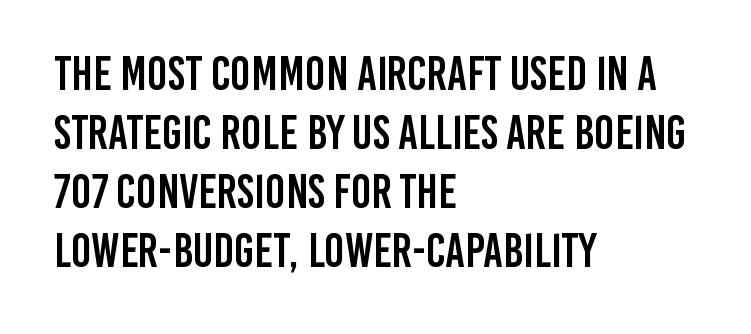
{"serif": "no", "italic": "no", "width": "condensed", "stroke_contrast": "low", "x_height": "large", "monospaced": "no", "underline": "no", "align": "left", "line_spacing_ratio": 1.23, "letter_spacing": "normal", "letter_spacing_em": 0.0, "glyph_px": 48}
